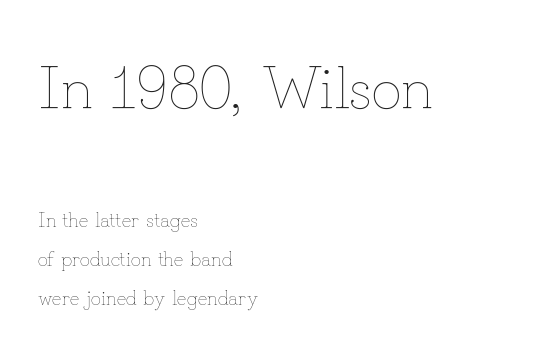
The image shows 60 px thin type, upright; set left-aligned, loose line spacing (1.95x), normal letter spacing, not underlined; the first (top) block is 3.0x larger; low stroke contrast and a small x-height.
